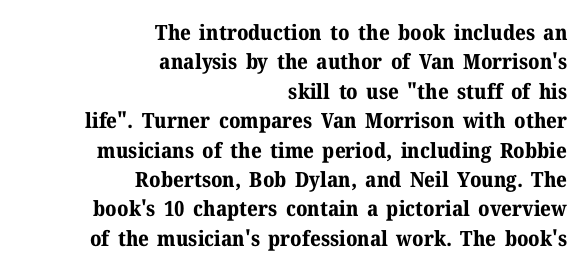
A typesetter would call this leading conventional body-copy spacing. Honestly, there is no underline to notice here at all. This is heavy type, rendered in bold. The passage shown has conventional tracking throughout. Do the letters lean? They stand straight. The lines in this sample share a right terminus and differ only in where they begin.
